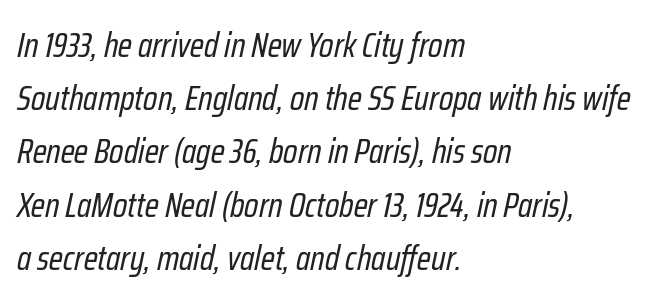
Q: Is the text bold? A: No.
Q: Is the text italic (slanted)? A: Yes, it leans right by about 12 degrees.
Q: Is the text underlined? A: No.
Q: How is the paragraph aligned? A: Left-aligned.
Q: Is the spacing between letters normal or unusually wide? A: Normal.
Q: Is the spacing between lines tight, normal or loose? A: Normal.
Q: Width (condensed, normal, or wide)? A: Condensed.
Q: Stroke contrast? A: Low.
Q: x-height? A: Medium.
Q: Monospaced? A: No.
